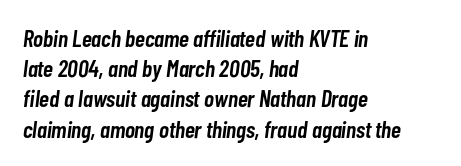
One-word summary of the alignment: left. Students, note that the glyphs here touch the page at normal intervals. Set as a demibold, roughly 600 on the weight scale. Reading down the column, the eye jumps a familiar distance to each next line.
